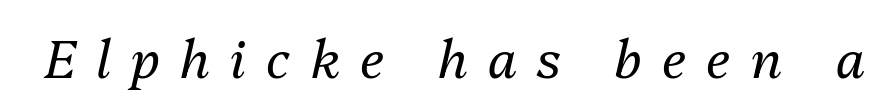
The image shows 52 px regular-weight type, italic (leaning right); set unusually wide letter spacing (+0.39 em), not underlined; medium stroke contrast and a medium x-height.
